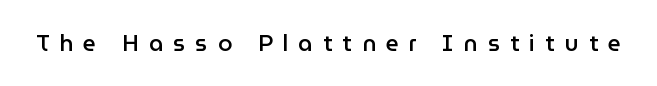
Q: Is the text bold? A: Semi-bold.
Q: Is the text italic (slanted)? A: No, it is upright.
Q: Is the text underlined? A: No.
Q: Is the spacing between letters normal or unusually wide? A: Unusually wide.
